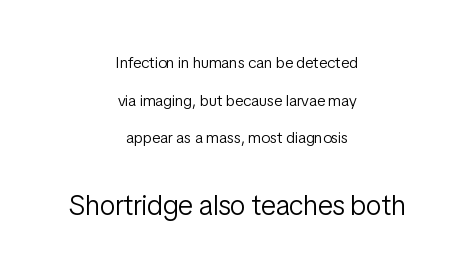
{"serif": "no", "italic": "no", "bold": "no", "weight": "light", "width": "condensed", "stroke_contrast": "low", "x_height": "medium", "monospaced": "no", "underline": "no", "align": "center", "line_spacing": "loose", "line_spacing_ratio": 2.35, "letter_spacing": "normal", "letter_spacing_em": 0.0, "larger_block": "second", "size_ratio": 1.75, "glyph_px": 28}
